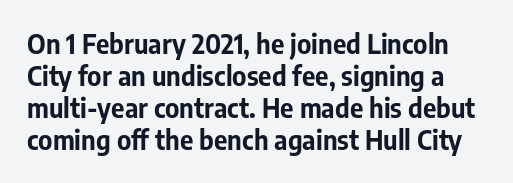
The image shows 26 px bold type, upright; set line spacing 1.23x, normal letter spacing, not underlined.
